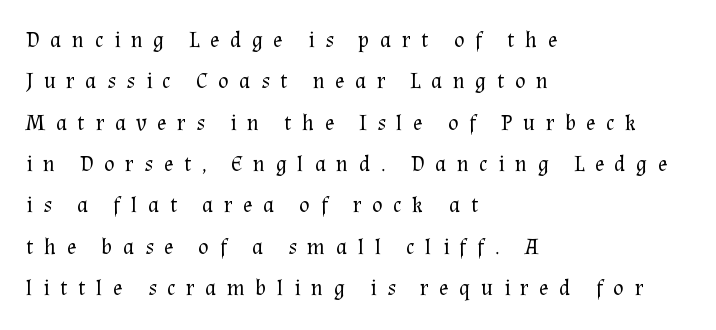
Q: Is the text bold? A: No.
Q: Is the text italic (slanted)? A: No, it is upright.
Q: Is the text underlined? A: No.
Q: How is the paragraph aligned? A: Left-aligned.
Q: Is the spacing between letters normal or unusually wide? A: Unusually wide.
